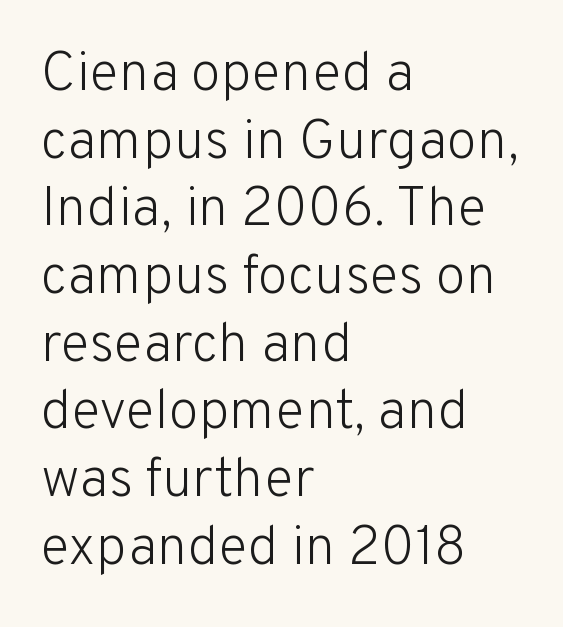
Stems here are at most as thick as an everyday book face. Designer's note — italics off, roman on. Words appear dense and cohesive because spacing is normal. Type without underlining.
